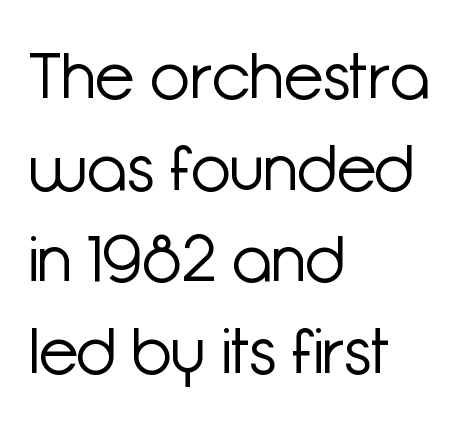
{"serif": "no", "italic": "no", "bold": "no", "weight": "light", "width": "normal", "stroke_contrast": "low", "x_height": "medium", "monospaced": "no", "underline": "no", "align": "left", "line_spacing": "normal", "line_spacing_ratio": 1.41, "letter_spacing": "normal", "letter_spacing_em": 0.0, "glyph_px": 65}
